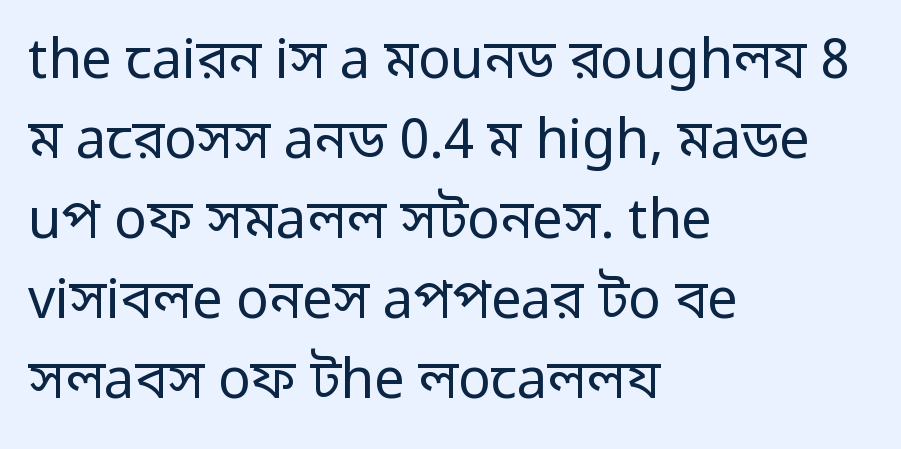
{"serif": "no", "italic": "no", "bold": "no", "weight": "regular", "width": "normal", "stroke_contrast": "low", "x_height": "medium", "monospaced": "no", "underline": "no", "align": "left", "line_spacing": "normal", "line_spacing_ratio": 1.48, "letter_spacing": "normal", "letter_spacing_em": 0.0, "glyph_px": 54}
